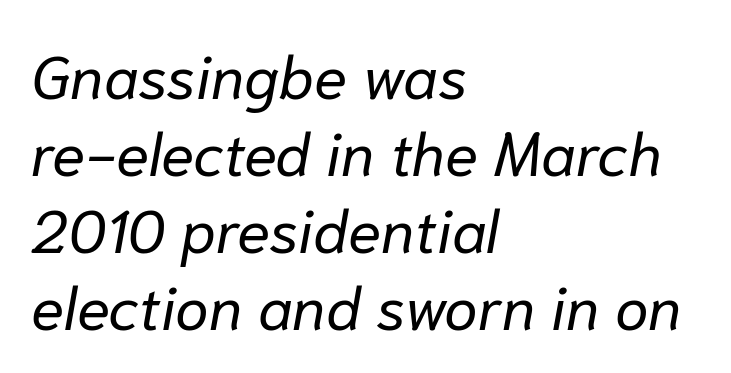
Q: Is the text bold? A: No.
Q: Is the text italic (slanted)? A: Yes, it leans right by about 10 degrees.
Q: Is the text underlined? A: No.
Q: How is the paragraph aligned? A: Left-aligned.
Q: Is the spacing between letters normal or unusually wide? A: Normal.
Q: Is the spacing between lines tight, normal or loose? A: Normal.
Q: Width (condensed, normal, or wide)? A: Normal.
Q: Stroke contrast? A: Low.
Q: x-height? A: Medium.
Q: Monospaced? A: No.
